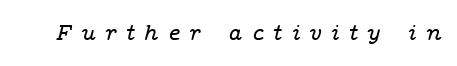
In terms of posture, this sample is oblique. The tracking jumps out immediately: characters are airy and widely separated. Check the space under the baseline: it is left empty.
